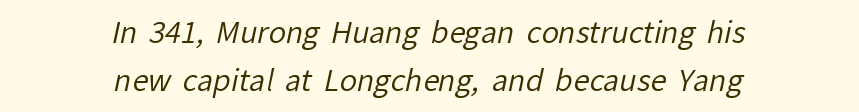
Notice how the passage keeps no hard edge, just a central spine. Here the designer chose a conventional face with non-uniform glyph widths. What kind of face is this? One without serifs — a sans. Weight class: somewhere from thin through regular. In terms of letterspacing, this is plain default setting.
